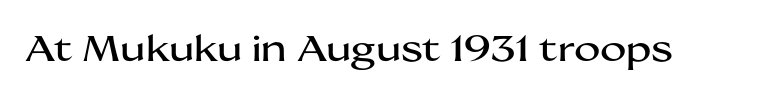
{"italic": "no", "width": "wide", "stroke_contrast": "medium", "x_height": "medium", "monospaced": "no", "underline": "no", "letter_spacing": "normal", "letter_spacing_em": 0.0, "glyph_px": 36}
